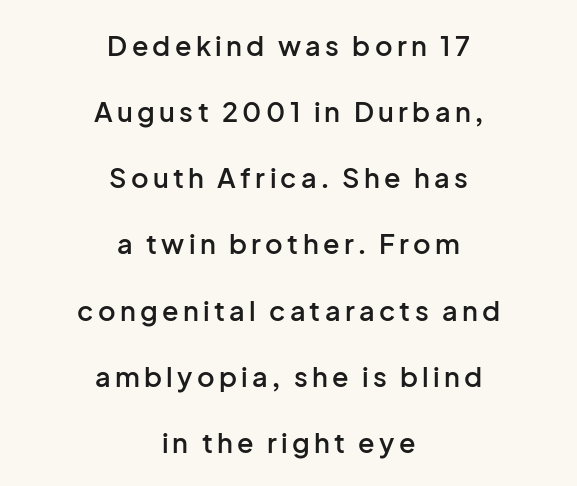
Q: Is the text bold? A: Semi-bold.
Q: Is the text italic (slanted)? A: No, it is upright.
Q: Is the text underlined? A: No.
Q: How is the paragraph aligned? A: Centered.
Q: Is the spacing between lines tight, normal or loose? A: Loose.
